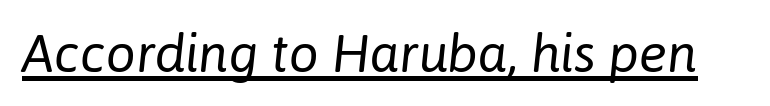
{"italic": "yes", "lean": "right", "slant_degrees": 6, "bold": "no", "weight": "regular", "width": "normal", "stroke_contrast": "low", "x_height": "medium", "monospaced": "no", "underline": "yes", "letter_spacing": "normal", "letter_spacing_em": 0.0, "glyph_px": 53}
